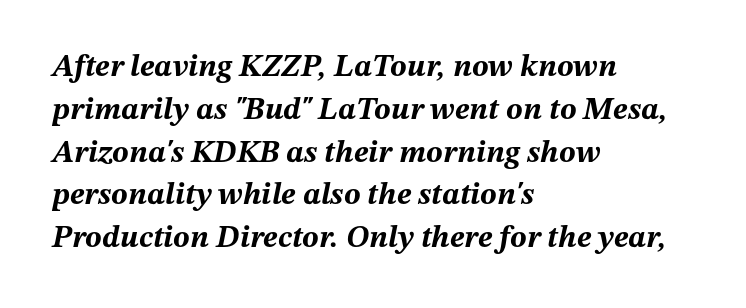
Q: Is the text bold? A: Yes.
Q: Is the text italic (slanted)? A: Yes, it leans right by about 12 degrees.
Q: Is the text underlined? A: No.
Q: How is the paragraph aligned? A: Left-aligned.
Q: Is the spacing between letters normal or unusually wide? A: Normal.
Q: Is the spacing between lines tight, normal or loose? A: Normal.
Q: Width (condensed, normal, or wide)? A: Normal.
Q: Stroke contrast? A: Medium.
Q: x-height? A: Medium.
Q: Monospaced? A: No.
